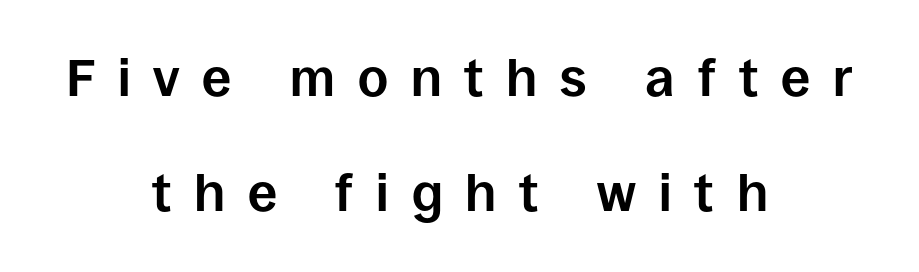
The image shows 52 px bold sans-serif type, upright; set centered, loose line spacing (2.21x), unusually wide letter spacing (+0.44 em), not underlined; low stroke contrast and a large x-height.
